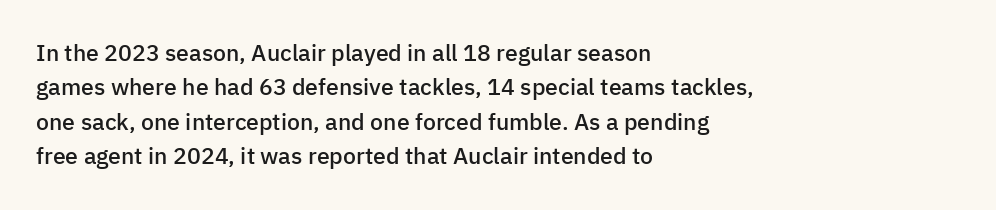
The setting favours the left margin, as ordinary paragraphs usually do. Words float on clear page, feet unadorned. If you measured baseline to baseline, you'd find a middling distance. These words are printed semibold, heavier than regular yet not bold. Does the lettering tilt? It doesn't — this is upright.
